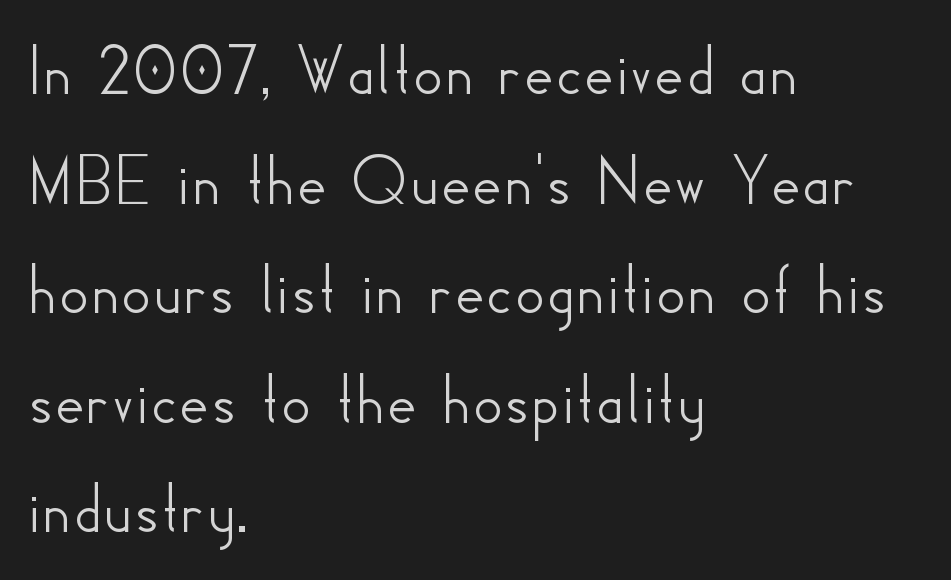
The image shows 74 px sans-serif type, upright; set left-aligned, normal line spacing (1.48x), normal letter spacing, not underlined; low stroke contrast and a small x-height.
